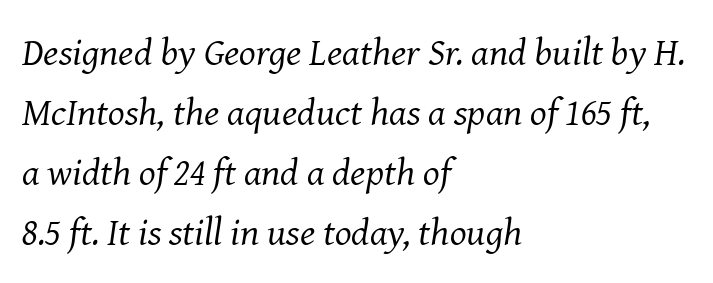
Q: Is the text bold? A: No.
Q: Is the text italic (slanted)? A: Yes, it leans right by about 8 degrees.
Q: Is the typeface a serif or a sans-serif typeface? A: Serif.
Q: Is the text underlined? A: No.
Q: How is the paragraph aligned? A: Left-aligned.
Q: Is the spacing between letters normal or unusually wide? A: Normal.
Q: Is the spacing between lines tight, normal or loose? A: Normal.
Q: Width (condensed, normal, or wide)? A: Normal.
Q: Stroke contrast? A: Medium.
Q: x-height? A: Medium.
Q: Monospaced? A: No.
